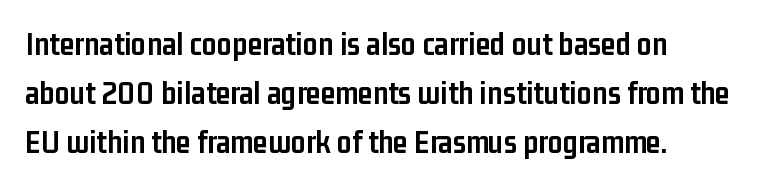
{"serif": "no", "italic": "no", "bold": "yes", "weight": "semibold", "width": "condensed", "stroke_contrast": "low", "x_height": "medium", "monospaced": "no", "underline": "no", "align": "left", "line_spacing": "normal", "line_spacing_ratio": 1.48, "letter_spacing": "normal", "letter_spacing_em": 0.0, "glyph_px": 33}
